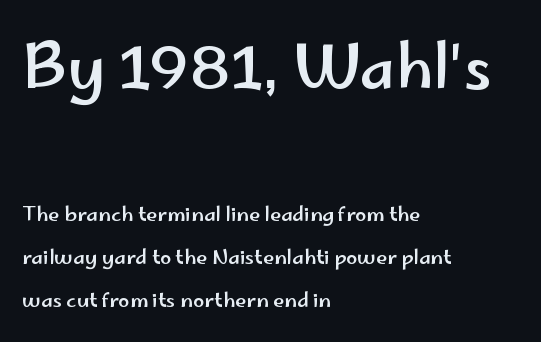
This sample uses an upright cut, with every glyph sitting square on the baseline. Here the first block reads like a headline and the second like body copy. Proportional: the letters do not fall into vertical columns. The lines are quadded left.
